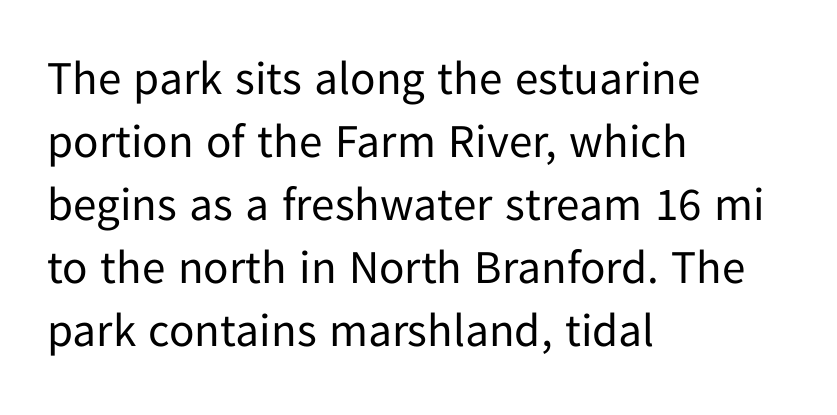
Q: Is the text bold? A: No.
Q: Is the text italic (slanted)? A: No, it is upright.
Q: Is the typeface a serif or a sans-serif typeface? A: Sans-serif.
Q: Is the text underlined? A: No.
Q: How is the paragraph aligned? A: Left-aligned.
Q: Is the spacing between letters normal or unusually wide? A: Normal.
Q: Is the spacing between lines tight, normal or loose? A: Normal.
Q: Width (condensed, normal, or wide)? A: Normal.
Q: Stroke contrast? A: Low.
Q: x-height? A: Medium.
Q: Monospaced? A: No.
